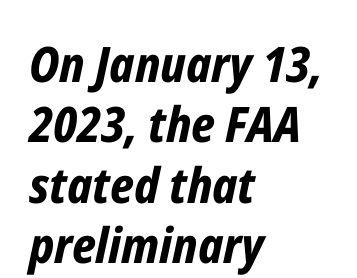
Heavy, bold letterforms. Caption: multi-line text, flush left, ragged right. Do the characters align in a grid? No, the font is proportional. Compared with ordinary roman type, these characters are visibly tilted. The glyphs are unaccompanied by any horizontal stroke below them. Tracking here is standard; glyphs follow each other at the usual distance.
